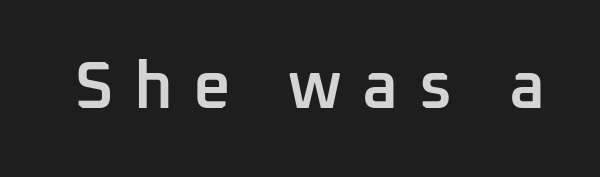
No word sits above an underline. These lines are composed in type without serifs. The horizontal fit of the characters is loose and conspicuously gappy. What weight is shown? A semibold, between regular and bold. Upright lettering throughout. Each letter keeps its own natural width here, so spacing adapts to shape.
